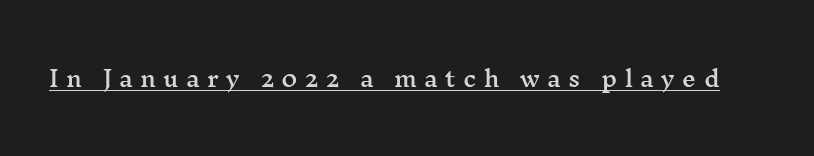
Q: Is the text italic (slanted)? A: No, it is upright.
Q: Is the text underlined? A: Yes.
Q: Is the spacing between letters normal or unusually wide? A: Unusually wide.
